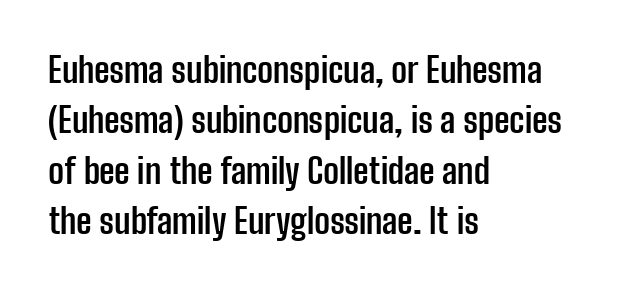
Beneath every word, the page is bare. Whoever set this chose a conventional vertical rhythm. Nope, no serifs anywhere on these letters. The letters advance in unequal steps, a hallmark of proportional type.
